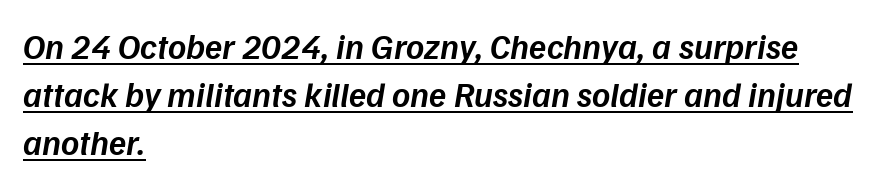
{"italic": "yes", "lean": "right", "slant_degrees": 9, "bold": "semi", "weight": "semibold", "width": "normal", "stroke_contrast": "low", "x_height": "medium", "monospaced": "no", "underline": "yes", "align": "left", "line_spacing": "normal", "line_spacing_ratio": 1.37, "letter_spacing": "normal", "letter_spacing_em": 0.0, "glyph_px": 35}
